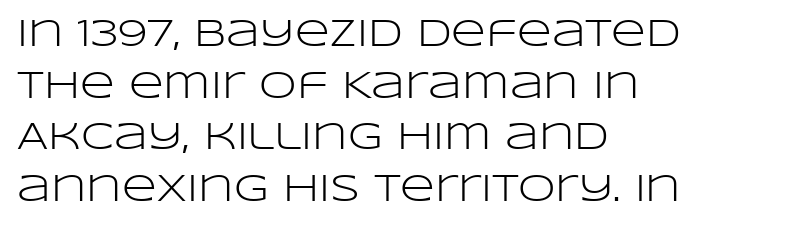
Q: Is the text bold? A: No.
Q: Is the text italic (slanted)? A: No, it is upright.
Q: Is the typeface a serif or a sans-serif typeface? A: Sans-serif.
Q: Is the text underlined? A: No.
Q: How is the paragraph aligned? A: Left-aligned.
Q: Is the spacing between letters normal or unusually wide? A: Normal.
Q: Is the spacing between lines tight, normal or loose? A: Normal.
Q: Width (condensed, normal, or wide)? A: Wide.
Q: Stroke contrast? A: Low.
Q: x-height? A: Large.
Q: Monospaced? A: No.
